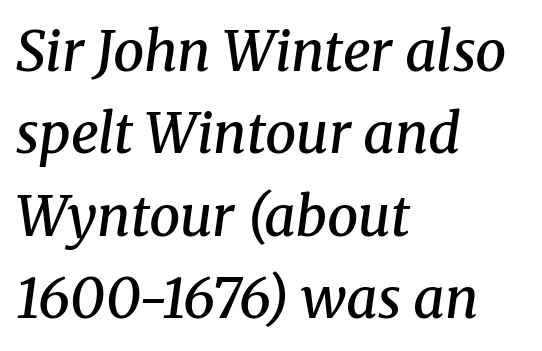
{"serif": "yes", "italic": "yes", "lean": "right", "slant_degrees": 8, "bold": "semi", "weight": "semibold", "width": "normal", "stroke_contrast": "medium", "x_height": "medium", "monospaced": "no", "underline": "no", "align": "left", "line_spacing": "normal", "line_spacing_ratio": 1.5, "letter_spacing": "normal", "letter_spacing_em": 0.0, "glyph_px": 55}
